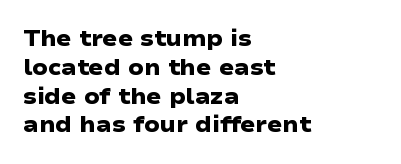
The image shows 22 px bold type; set left-aligned, normal line spacing (1.31x), normal letter spacing, not underlined.
